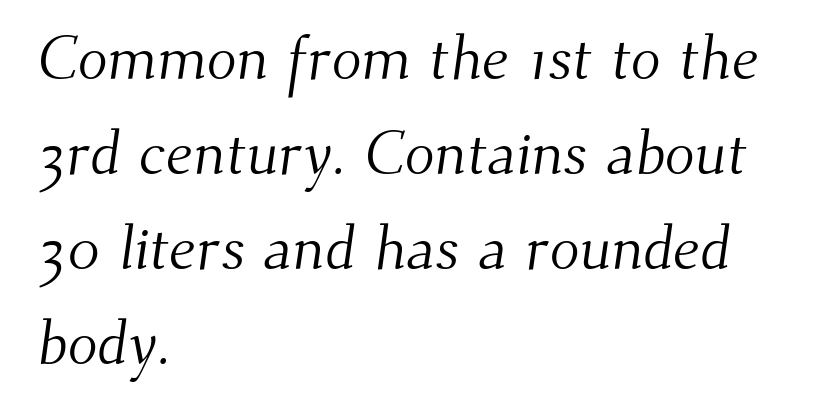
This rendering leaves character spacing at its baseline value. The letters carry serifs — small finishing strokes at the ends of their stems. Compared with a typical body face, this is equally light or lighter still. No word sits above an underline. Casual observation: everything's shoved over to the left.
